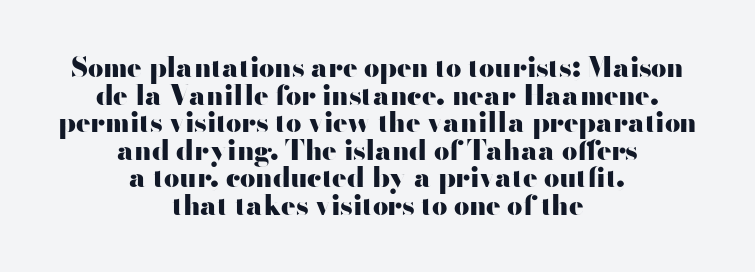
The image shows 27 px bold type, upright; set centered, tight line spacing (1.02x), normal letter spacing, not underlined.
